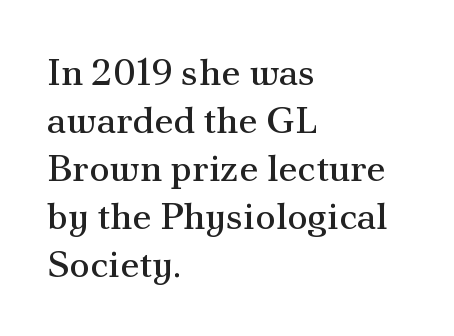
The image shows 38 px regular-weight serif type, upright; set left-aligned, normal line spacing (1.26x), normal letter spacing, not underlined; medium stroke contrast and a small x-height.
